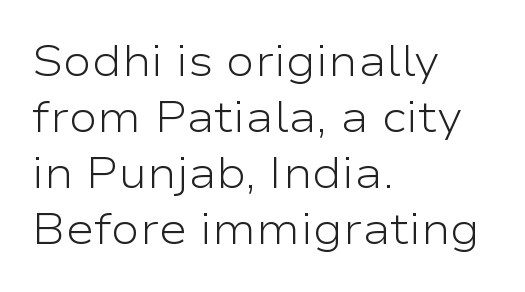
Rule under the text: the space is simply empty. You can tell from the bare stems that sans-serif type was used. Words appear dense and cohesive because spacing is normal. The lines are quadded left. Weight: in the light-to-regular range. No italicization has been applied; the sample stays upright.
